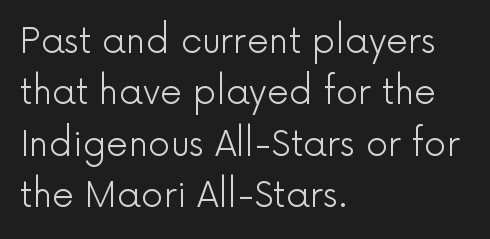
{"serif": "no", "italic": "no", "bold": "no", "weight": "light", "width": "normal", "x_height": "medium", "monospaced": "no", "underline": "no", "align": "left", "line_spacing": "normal", "line_spacing_ratio": 1.47, "letter_spacing": "normal", "letter_spacing_em": 0.0, "glyph_px": 35}
